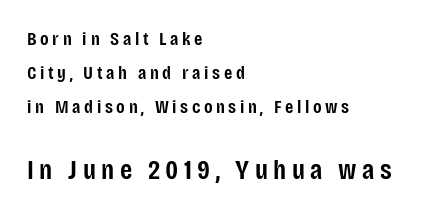
Q: Is the text bold? A: Semi-bold.
Q: Is the text italic (slanted)? A: No, it is upright.
Q: Is the typeface a serif or a sans-serif typeface? A: Sans-serif.
Q: Is the text underlined? A: No.
Q: How is the paragraph aligned? A: Left-aligned.
Q: Which block of text is set in a larger size, the first (top) or the second (bottom)? A: The second (bottom) one.
Q: Width (condensed, normal, or wide)? A: Condensed.
Q: Stroke contrast? A: Low.
Q: x-height? A: Large.
Q: Monospaced? A: No.
